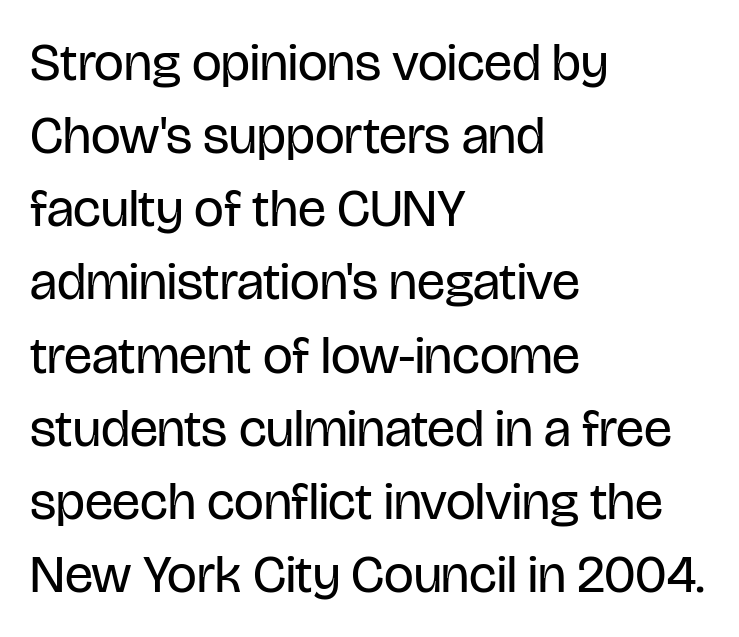
In terms of posture, this sample is upright. The rendering anchors every line to the left-hand side. The characters are drawn with everyday or finer stroke widths. Letters rest on an invisible, unmarked baseline. If you measured baseline to baseline, you'd find a middling distance. Look at the tracking — it's just the regular setting, nothing added.
